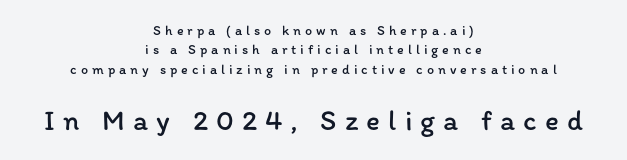
The image shows 29 px regular-weight type, upright; set centered, normal line spacing (1.38x), unusually wide letter spacing (+0.28 em), not underlined; the second (bottom) block is 2.07x larger; low stroke contrast and a medium x-height.
